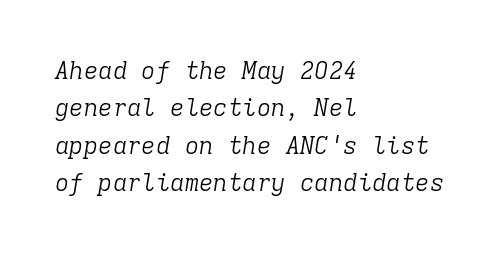
{"italic": "yes", "lean": "right", "slant_degrees": 9, "bold": "no", "underline": "no", "align": "left", "line_spacing": "normal", "line_spacing_ratio": 1.56, "letter_spacing": "normal", "letter_spacing_em": 0.0, "glyph_px": 24}
